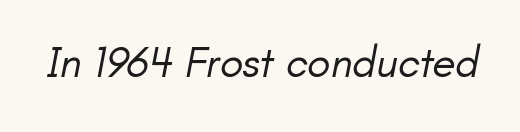
The font is comparable to plain body text, perhaps lighter. Descenders hang freely into open space. Does the type have serifs? No, each stem ends abruptly. Spacing between characters is what you'd get straight out of the box.
